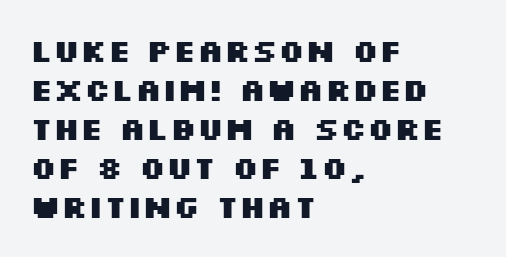
{"serif": "no", "italic": "no", "bold": "yes", "weight": "heavy", "width": "wide", "stroke_contrast": "medium", "x_height": "large", "monospaced": "no", "underline": "no", "align": "left", "line_spacing": "normal", "line_spacing_ratio": 1.26, "letter_spacing": "normal", "letter_spacing_em": 0.0, "glyph_px": 31}
